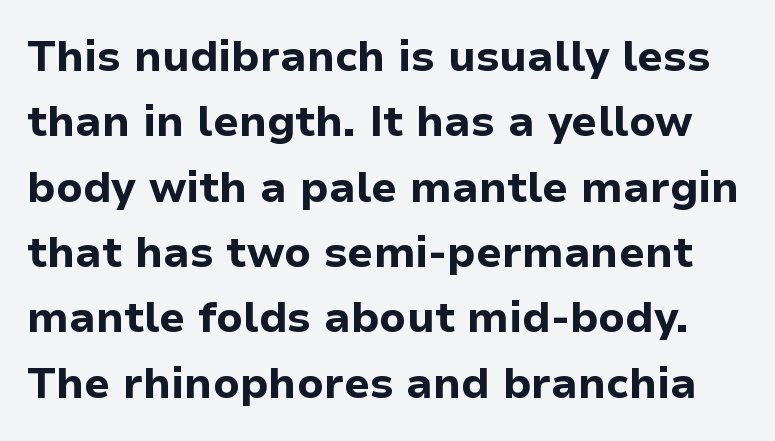
Q: Is the text bold? A: Yes.
Q: Is the text italic (slanted)? A: No, it is upright.
Q: Is the typeface a serif or a sans-serif typeface? A: Sans-serif.
Q: Is the text underlined? A: No.
Q: Is the spacing between letters normal or unusually wide? A: Normal.
Q: Is the spacing between lines tight, normal or loose? A: Normal.
Q: Width (condensed, normal, or wide)? A: Normal.
Q: Stroke contrast? A: Low.
Q: x-height? A: Medium.
Q: Monospaced? A: No.
